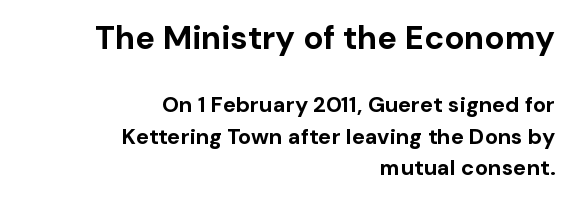
The image shows 33 px bold sans-serif type, upright; set right-aligned, normal line spacing (1.44x), normal letter spacing, not underlined; the first (top) block is 1.5x larger; low stroke contrast and a medium x-height.
